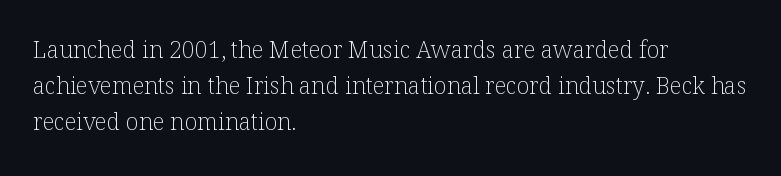
Q: Is the text bold? A: No.
Q: Is the text italic (slanted)? A: No, it is upright.
Q: Is the text underlined? A: No.
Q: How is the paragraph aligned? A: Left-aligned.
Q: Is the spacing between letters normal or unusually wide? A: Normal.
Q: Is the spacing between lines tight, normal or loose? A: Normal.
